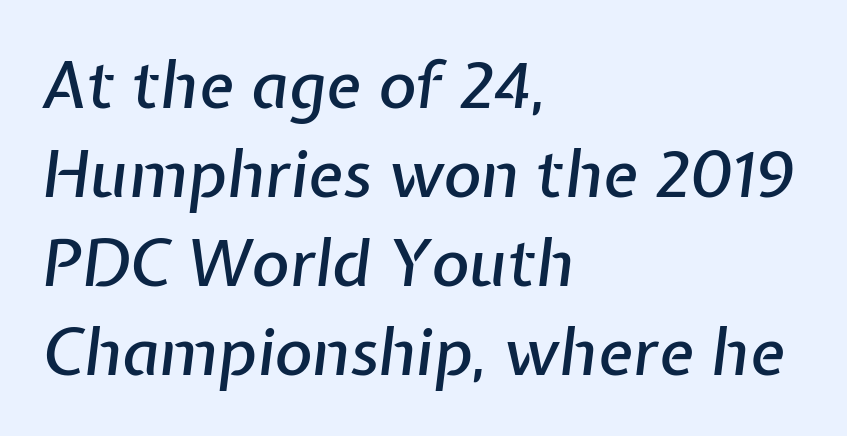
Q: Is the text italic (slanted)? A: Yes, it leans right by about 7 degrees.
Q: Is the text underlined? A: No.
Q: How is the paragraph aligned? A: Left-aligned.
Q: Is the spacing between letters normal or unusually wide? A: Normal.
Q: Is the spacing between lines tight, normal or loose? A: Normal.
Q: Width (condensed, normal, or wide)? A: Normal.
Q: Stroke contrast? A: Low.
Q: x-height? A: Medium.
Q: Monospaced? A: No.
